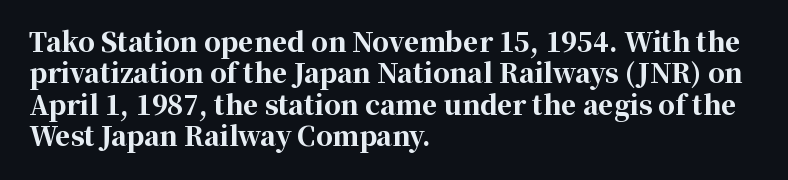
{"italic": "no", "bold": "yes", "underline": "no", "align": "left", "line_spacing_ratio": 1.21, "letter_spacing": "normal", "letter_spacing_em": 0.0, "glyph_px": 26}
